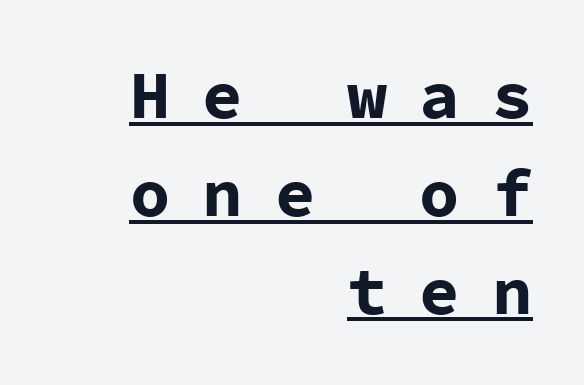
Casual observation: everything's shoved over to the right. Note: no serifs on the glyphs. Students, this is bold: see how much ink each stroke carries. Each letter, wide or thin by design, is forced into the same width here. Inter-character spacing is expanded well beyond the font's built-in metrics.
